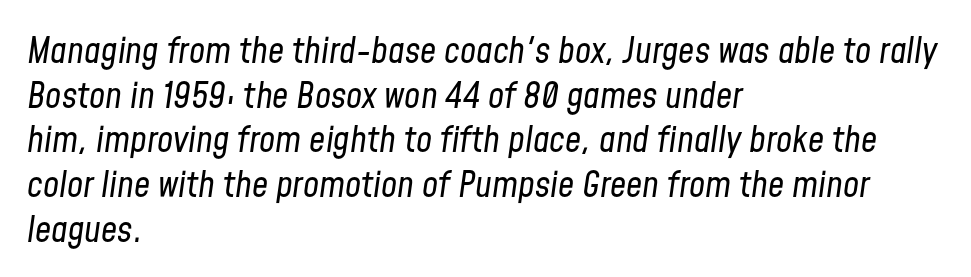
Q: Is the text bold? A: No.
Q: Is the text italic (slanted)? A: Yes, it leans right by about 8 degrees.
Q: Is the text underlined? A: No.
Q: How is the paragraph aligned? A: Left-aligned.
Q: Is the spacing between letters normal or unusually wide? A: Normal.
Q: Width (condensed, normal, or wide)? A: Condensed.
Q: Stroke contrast? A: Low.
Q: x-height? A: Medium.
Q: Monospaced? A: No.
